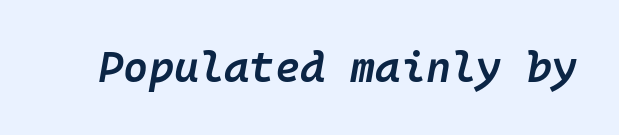
Q: Is the text bold? A: Semi-bold.
Q: Is the text italic (slanted)? A: Yes, it leans right by about 10 degrees.
Q: Is the text underlined? A: No.
Q: Is the spacing between letters normal or unusually wide? A: Normal.
Q: Width (condensed, normal, or wide)? A: Normal.
Q: Stroke contrast? A: Low.
Q: x-height? A: Medium.
